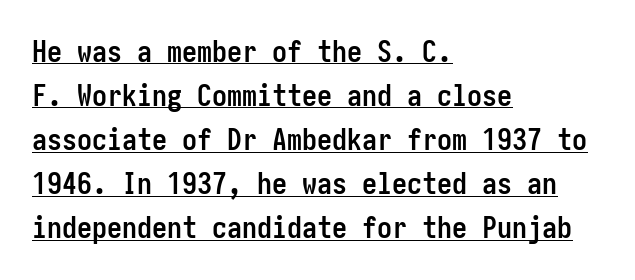
{"serif": "no", "italic": "no", "bold": "yes", "weight": "semibold", "width": "condensed", "stroke_contrast": "low", "x_height": "medium", "underline": "yes", "align": "left", "line_spacing": "normal", "line_spacing_ratio": 1.47, "letter_spacing": "normal", "letter_spacing_em": 0.0, "glyph_px": 30}
